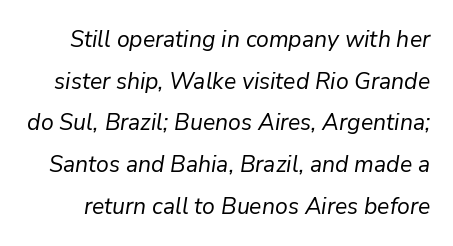
Letters rest on an invisible, unmarked baseline. Style check: oblique. The font is comparable to plain body text, perhaps lighter. No extra tracking has been applied to these lines.
